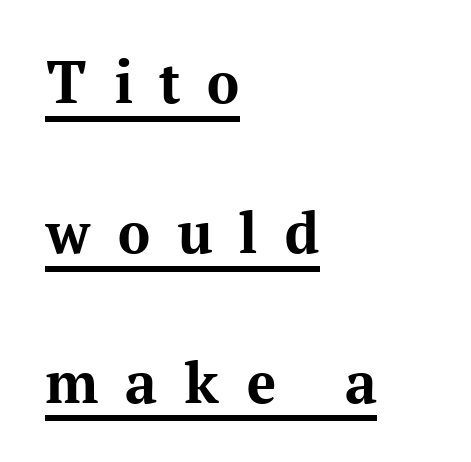
Classification — serif. Students, note that the glyphs here are deliberately spaced far apart. The rendering uses natural spacing where letterforms have individual widths. These lines were composed using upright roman letters. Leading is clearly above the norm, producing a sparse column. You can see a thin bar hugging the bottom of the glyphs.
